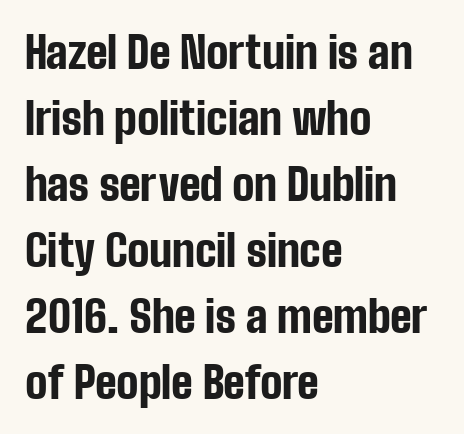
Q: Is the text bold? A: Yes.
Q: Is the text italic (slanted)? A: No, it is upright.
Q: Is the typeface a serif or a sans-serif typeface? A: Sans-serif.
Q: Is the text underlined? A: No.
Q: How is the paragraph aligned? A: Left-aligned.
Q: Is the spacing between letters normal or unusually wide? A: Normal.
Q: Is the spacing between lines tight, normal or loose? A: Normal.
Q: Width (condensed, normal, or wide)? A: Condensed.
Q: Stroke contrast? A: Low.
Q: x-height? A: Medium.
Q: Monospaced? A: No.
